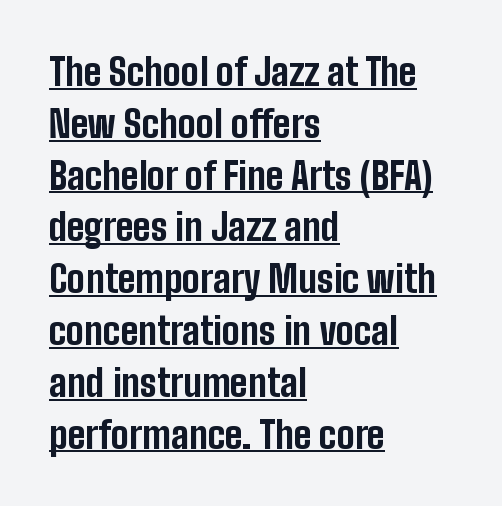
{"serif": "no", "italic": "no", "bold": "yes", "weight": "bold", "width": "condensed", "stroke_contrast": "low", "x_height": "medium", "monospaced": "no", "underline": "yes", "align": "left", "line_spacing": "normal", "line_spacing_ratio": 1.4, "letter_spacing": "normal", "letter_spacing_em": 0.0, "glyph_px": 37}
